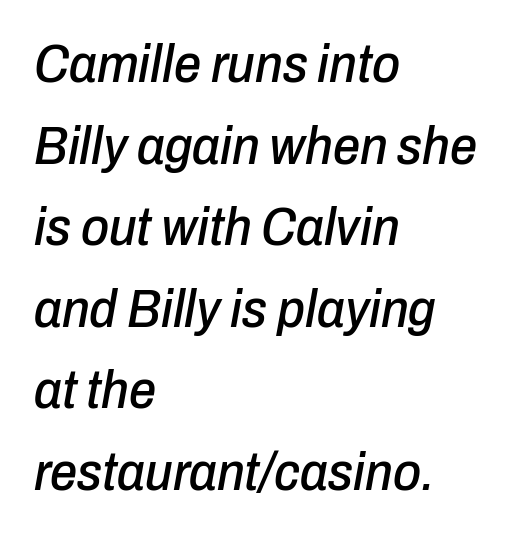
The image shows 54 px condensed type, italic (leaning right); set left-aligned, normal line spacing (1.51x), normal letter spacing, not underlined; low stroke contrast and a medium x-height.
